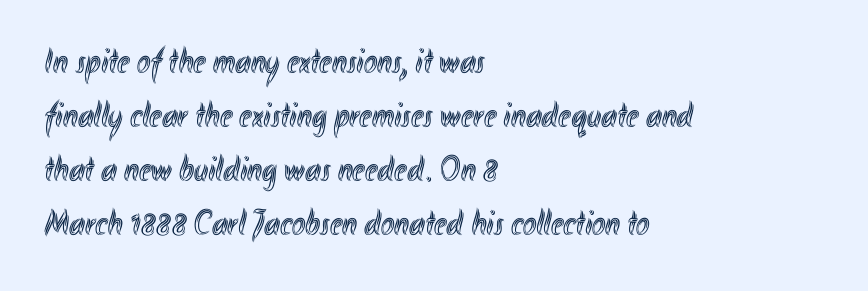
Q: Is the text italic (slanted)? A: Yes.
Q: Is the text underlined? A: No.
Q: How is the paragraph aligned? A: Left-aligned.
Q: Is the spacing between letters normal or unusually wide? A: Normal.
Q: Is the spacing between lines tight, normal or loose? A: Normal.
Q: Width (condensed, normal, or wide)? A: Condensed.
Q: x-height? A: Small.
Q: Monospaced? A: No.
